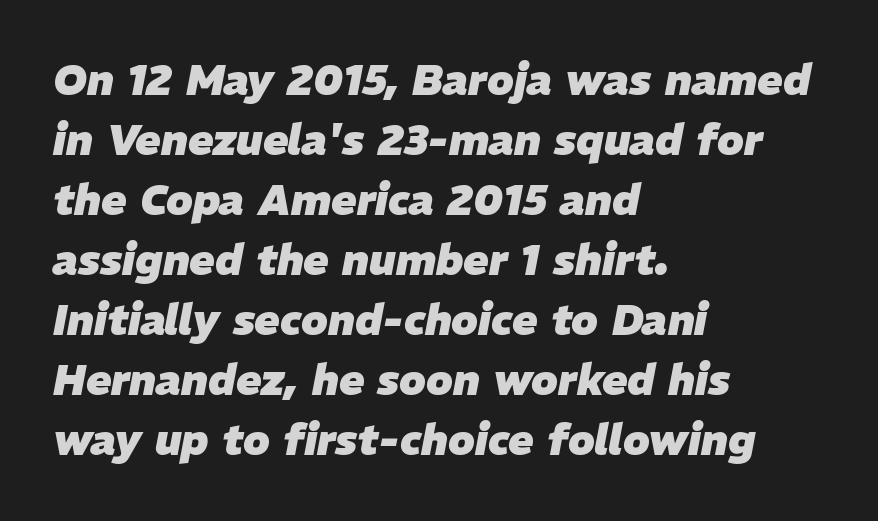
The image shows 42 px heavy type, italic (leaning right); set left-aligned, normal line spacing (1.43x), normal letter spacing, not underlined; low stroke contrast and a medium x-height.
